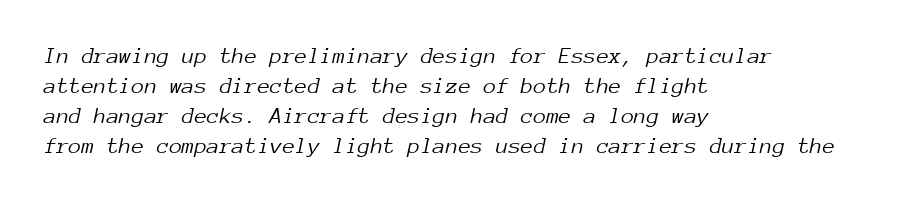
The image shows 23 px text type, italic (leaning right); set left-aligned, normal line spacing (1.3x), normal letter spacing, not underlined.
